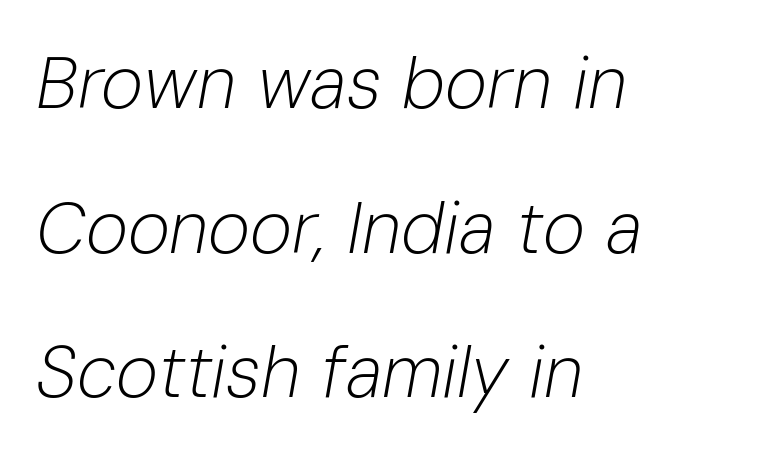
These lines are rendered in a variable-pitch font. Nobody touched the tracking dial on this one. The cut favours lightness, reaching ordinary text weight at its darkest. Observe the lean: these are italic letterforms. A bare baseline throughout the passage.
